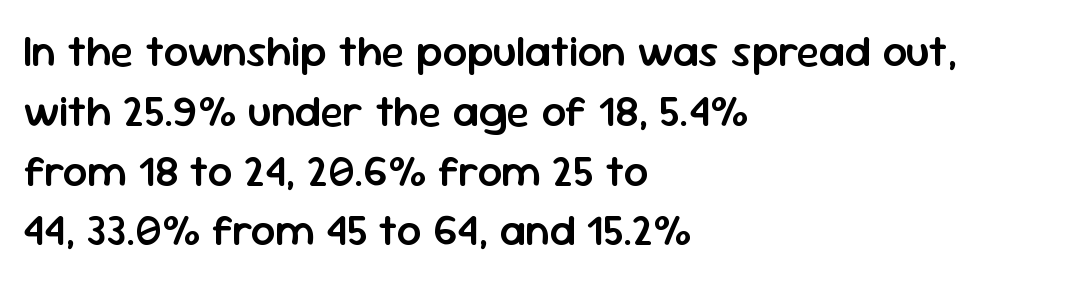
The image shows 43 px semibold sans-serif type, upright; set left-aligned, normal line spacing (1.39x), normal letter spacing, not underlined; low stroke contrast and a medium x-height.
